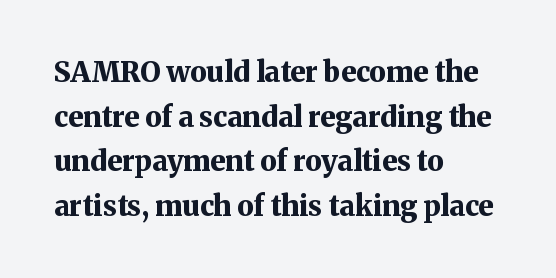
These lines are composed in type with serifs. Note the varied advance widths — an 'i' is clearly narrower than an 'm'. Interline gaps are of average width in this sample. Anything drawn beneath the words? Only blank space. Stroke thickness is high; the sample reads as a true bold.
